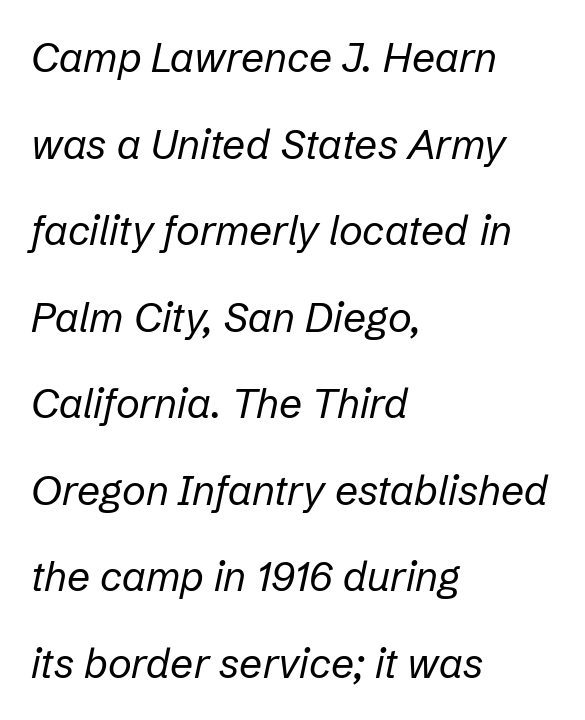
The image shows 41 px regular-weight type, italic (leaning right); set left-aligned, loose line spacing (2.11x), normal letter spacing, not underlined; low stroke contrast and a medium x-height.
